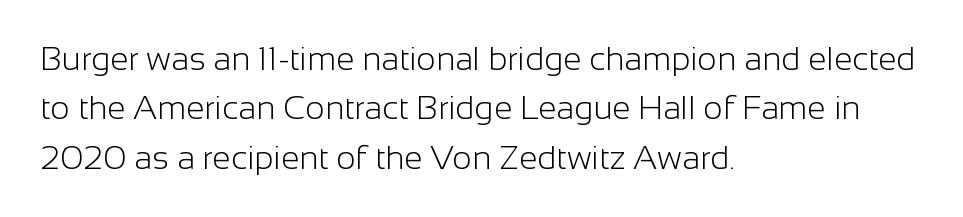
{"serif": "no", "italic": "no", "bold": "no", "weight": "light", "width": "normal", "stroke_contrast": "low", "x_height": "medium", "monospaced": "no", "underline": "no", "align": "left", "line_spacing": "normal", "line_spacing_ratio": 1.5, "letter_spacing": "normal", "letter_spacing_em": 0.0, "glyph_px": 33}
